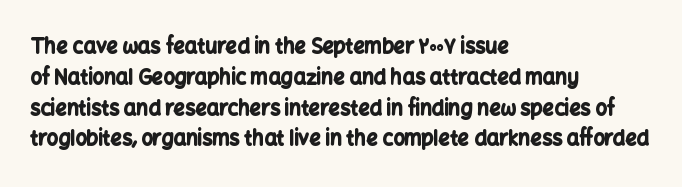
The image shows 20 px bold type, upright; set left-aligned, normal line spacing (1.54x), normal letter spacing, not underlined.
